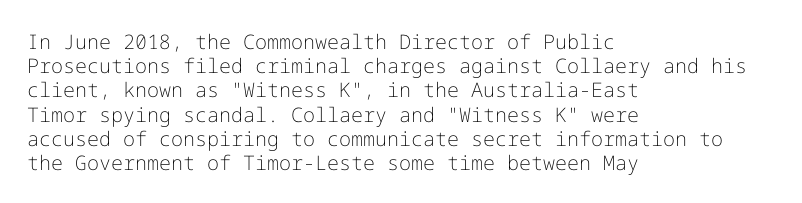
{"italic": "no", "bold": "no", "underline": "no", "align": "left", "line_spacing_ratio": 1.21, "letter_spacing": "normal", "letter_spacing_em": 0.0, "glyph_px": 20}
